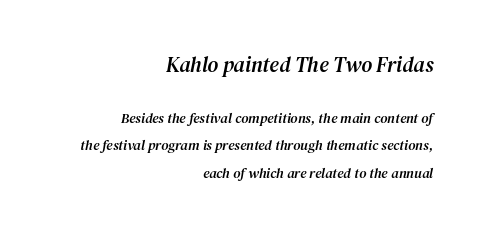
Designer's note — italics engaged. This rendering uses right alignment, leaving the left contour irregular. This sample trades compactness for vertical openness between lines. Caption: upper text group enlarged, lower text group reduced. Characters follow at the spacing the type designer built in. Underlining? Definitely not there.
